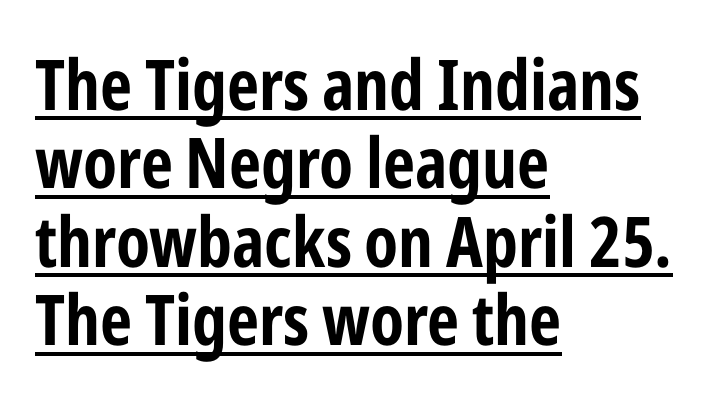
Q: Is the text bold? A: Yes.
Q: Is the text italic (slanted)? A: No, it is upright.
Q: Is the typeface a serif or a sans-serif typeface? A: Sans-serif.
Q: Is the text underlined? A: Yes.
Q: How is the paragraph aligned? A: Left-aligned.
Q: Is the spacing between letters normal or unusually wide? A: Normal.
Q: Is the spacing between lines tight, normal or loose? A: Tight.
Q: Width (condensed, normal, or wide)? A: Condensed.
Q: Stroke contrast? A: Low.
Q: x-height? A: Medium.
Q: Monospaced? A: No.
